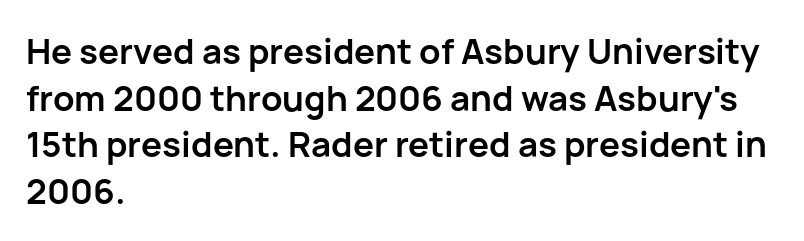
The image shows 35 px semibold sans-serif type, upright; set left-aligned, normal line spacing (1.33x), normal letter spacing, not underlined; low stroke contrast and a medium x-height.
